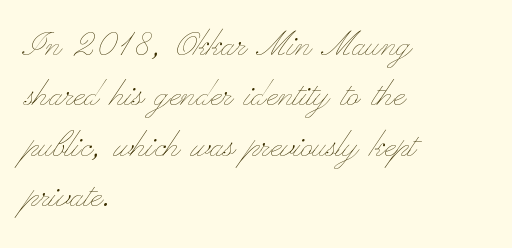
A bare baseline throughout the passage. Is this a fixed-width face? No — the glyphs have proportional, varying widths. Bold? No — there's no thickening of the strokes.
